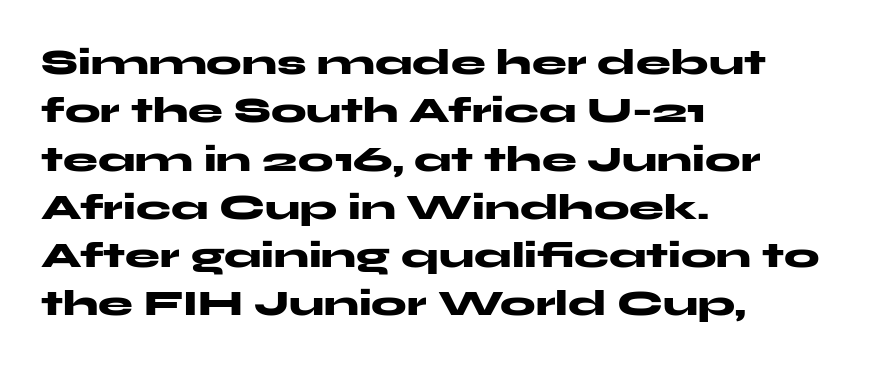
The rendering uses a bold face; every stroke is thick and dark. A roman cut, with each character standing at attention. Short note: letters normally spaced. Here the designer chose a conventional face with non-uniform glyph widths. If you measured baseline to baseline, you'd find a middling distance.
